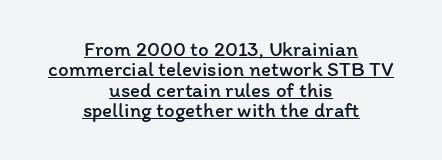
Q: Is the text bold? A: No.
Q: Is the text italic (slanted)? A: No, it is upright.
Q: Is the text underlined? A: Yes.
Q: How is the paragraph aligned? A: Centered.
Q: Is the spacing between letters normal or unusually wide? A: Normal.
Q: Is the spacing between lines tight, normal or loose? A: Tight.
